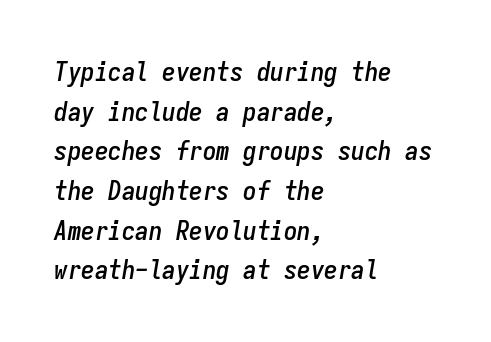
Q: Is the text italic (slanted)? A: Yes, it leans right by about 9 degrees.
Q: Is the text underlined? A: No.
Q: How is the paragraph aligned? A: Left-aligned.
Q: Is the spacing between letters normal or unusually wide? A: Normal.
Q: Is the spacing between lines tight, normal or loose? A: Normal.
